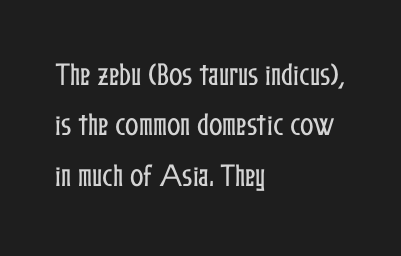
{"italic": "no", "underline": "no", "align": "left", "line_spacing": "loose", "line_spacing_ratio": 2.02, "letter_spacing": "normal", "letter_spacing_em": 0.0, "glyph_px": 25}
